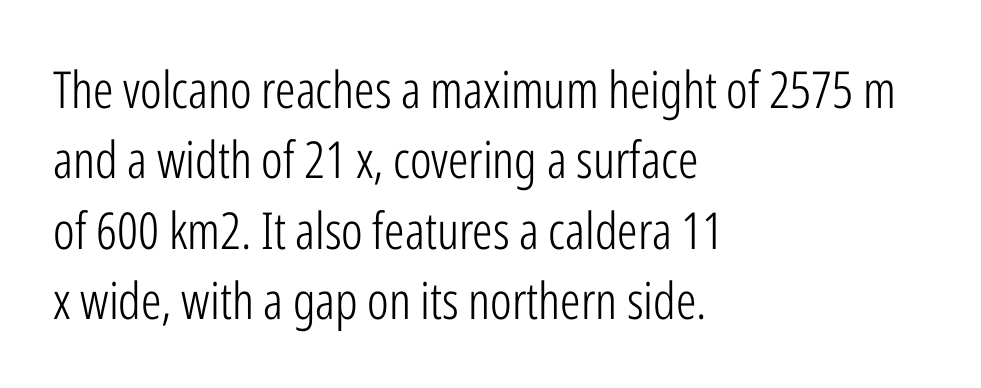
In terms of posture, this sample is upright. Bare-footed words on every line. Spacing verdict: proportional, widths tailored to each character. Does the copy run flush right? No — it runs flush left. The passage shown is typeset with a sans-serif family. The line texture is even and compact thanks to regular tracking.
